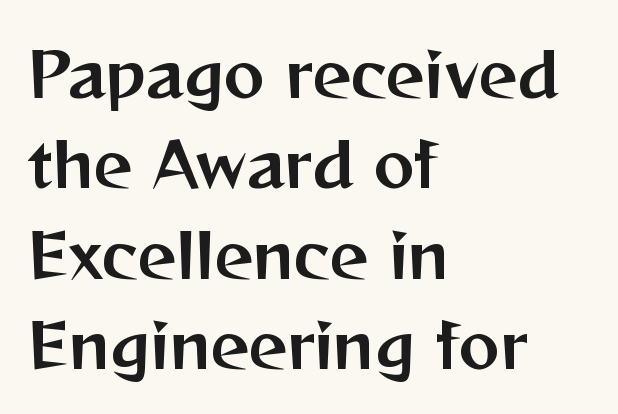
{"serif": "no", "italic": "no", "width": "normal", "stroke_contrast": "medium", "x_height": "medium", "monospaced": "no", "underline": "no", "align": "left", "line_spacing": "normal", "line_spacing_ratio": 1.48, "letter_spacing": "normal", "letter_spacing_em": 0.0, "glyph_px": 61}
